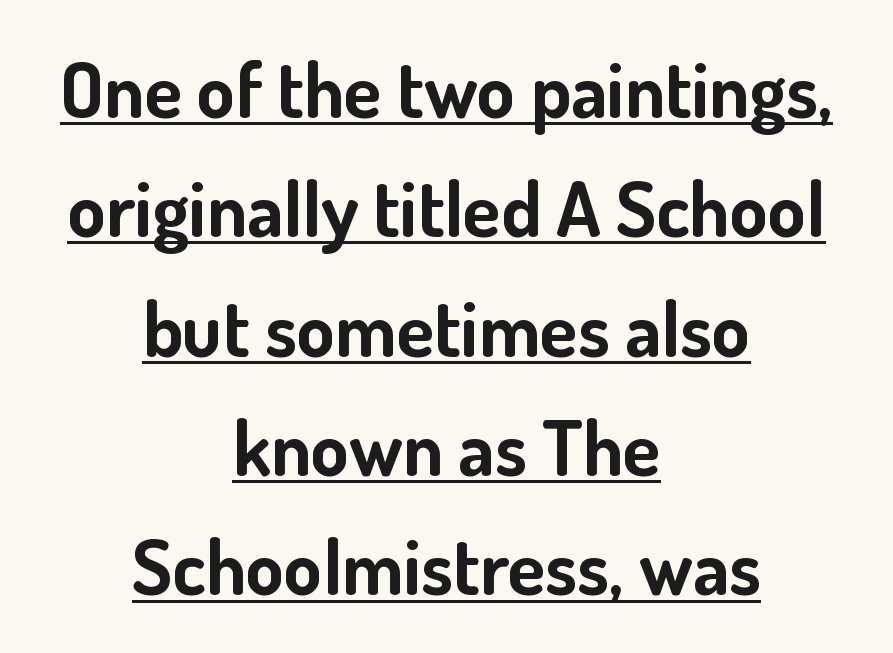
Regarding serifs, this sample does without them. How heavy is the stroke? Heavy — this is a bold. Think of a printed novel: that variable character pitch is what you see here. The block of text has a typical density, with ordinary space between rows. In terms of posture, this sample is upright. Does a line run under the words? Yes, clearly.
